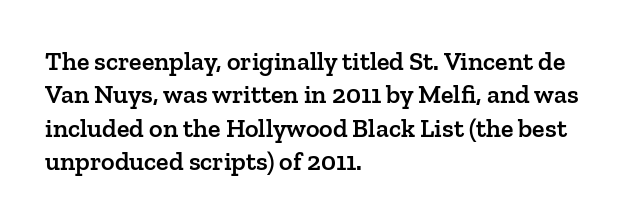
The image shows 26 px text type, upright; set left-aligned, normal line spacing (1.28x), normal letter spacing, not underlined.
